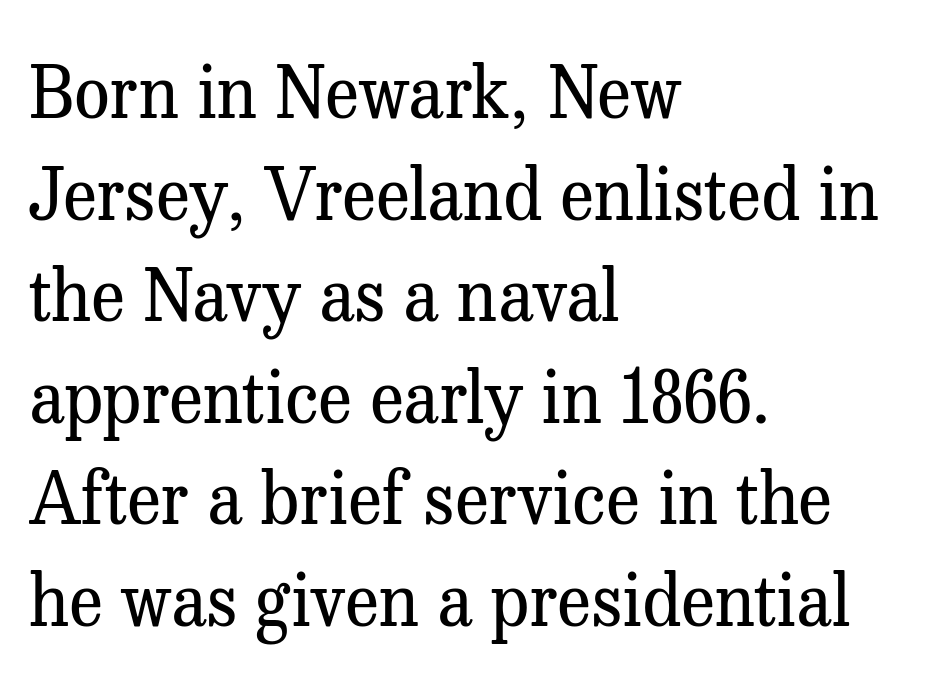
The image shows 71 px regular-weight serif type, upright; set left-aligned, normal line spacing (1.43x), normal letter spacing, not underlined; medium stroke contrast and a medium x-height.
